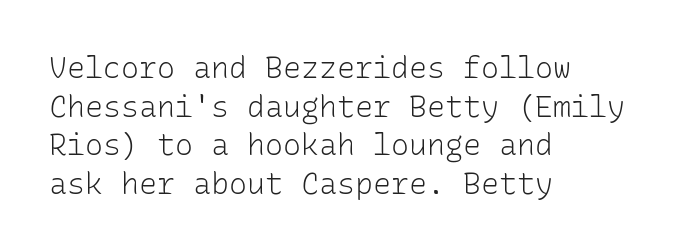
{"serif": "no", "italic": "no", "bold": "no", "weight": "light", "width": "normal", "stroke_contrast": "low", "x_height": "medium", "monospaced": "yes", "underline": "no", "align": "left", "line_spacing": "normal", "line_spacing_ratio": 1.29, "letter_spacing": "normal", "letter_spacing_em": 0.0, "glyph_px": 30}
